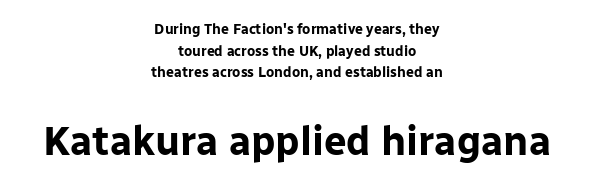
The image shows 40 px bold sans-serif type, upright; set centered, normal line spacing (1.55x), normal letter spacing, not underlined; the second (bottom) block is 2.86x larger; low stroke contrast and a medium x-height.
